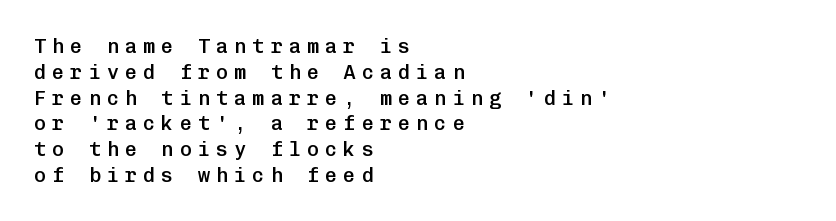
{"italic": "no", "bold": "semi", "underline": "no", "align": "left", "line_spacing": "normal", "line_spacing_ratio": 1.29, "letter_spacing": "wide", "letter_spacing_em": 0.31, "glyph_px": 20}
